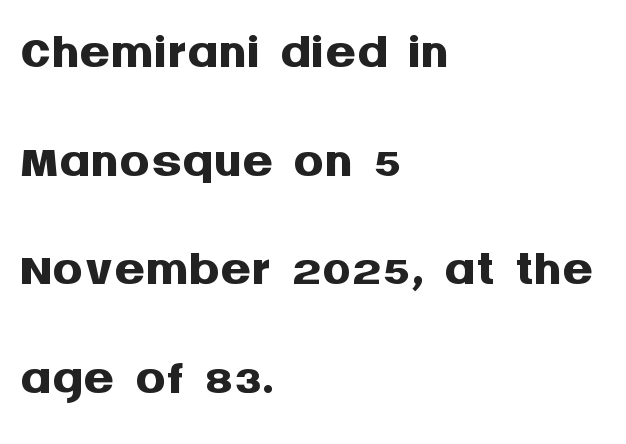
{"serif": "no", "italic": "no", "bold": "yes", "weight": "semibold", "width": "normal", "stroke_contrast": "medium", "x_height": "large", "monospaced": "no", "underline": "no", "align": "left", "line_spacing": "normal", "line_spacing_ratio": 1.43, "letter_spacing": "normal", "letter_spacing_em": 0.0, "glyph_px": 76}
